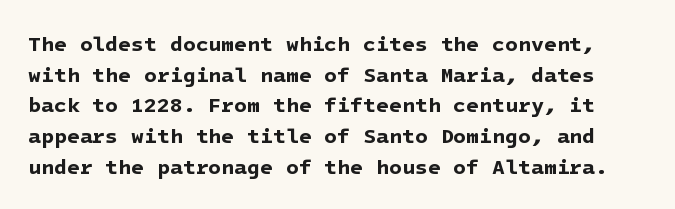
Summary of vertical rhythm: regular, with standard interline spacing. The passage shown is emphatically bold. Here the glyphs are tracked normally, forming tight word shapes. Words float on clear page, feet unadorned.
